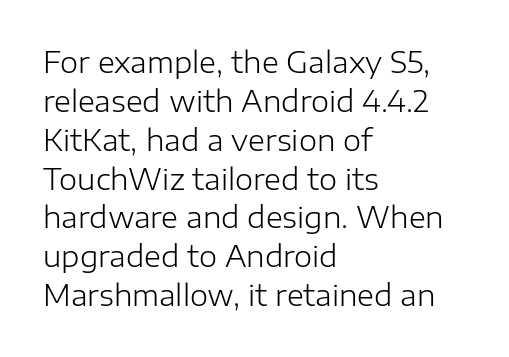
In terms of letterform style, serifs are entirely absent. Is the type heavy? It reads as light-to-regular instead. Italic: no, the glyphs are upright roman. How are the letters spaced? Ordinarily, with no added tracking. The designer left line spacing at the default. The foot of each line stays bare and open.
